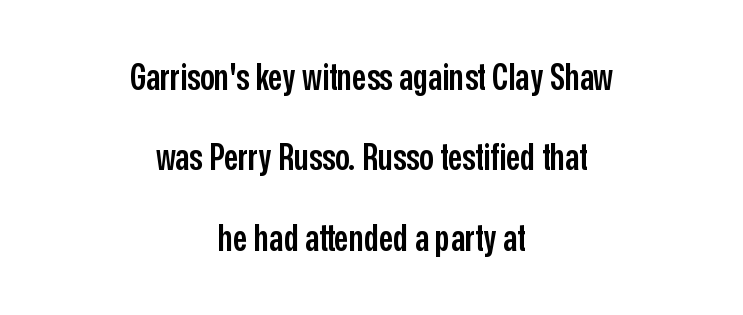
The image shows 36 px semibold, condensed sans-serif type, upright; set centered, loose line spacing (2.23x), normal letter spacing, not underlined; low stroke contrast and a medium x-height.
